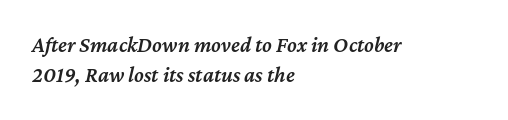
The image shows 22 px text type, italic (leaning right); set left-aligned, normal line spacing (1.38x), normal letter spacing, not underlined.
